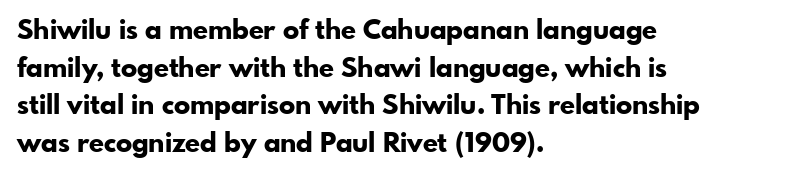
Its strokes are broad and dark, the hallmark of bold type. The letterforms sit shoulder to shoulder at normal distance. Horizontal alignment here is leftward, the default for most running prose. Each new line begins a customary step beneath the previous one. Has an underline been added? It has not. Characters remain perfectly vertical along every line.
